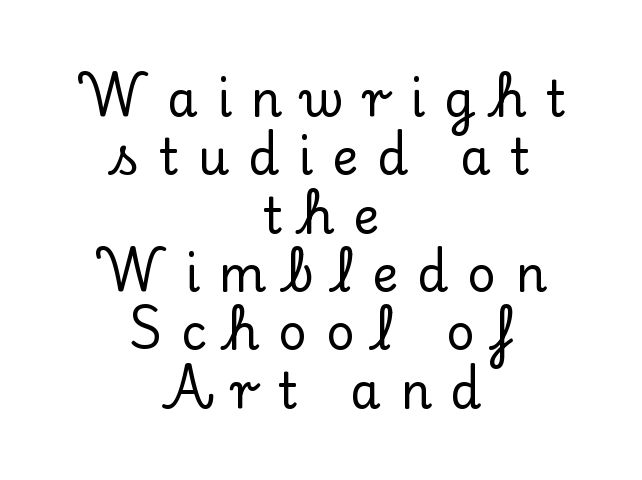
{"serif": "yes", "italic": "no", "width": "normal", "stroke_contrast": "low", "x_height": "small", "monospaced": "no", "underline": "no", "align": "center", "line_spacing_ratio": 1.19, "letter_spacing": "wide", "letter_spacing_em": 0.39, "glyph_px": 49}
